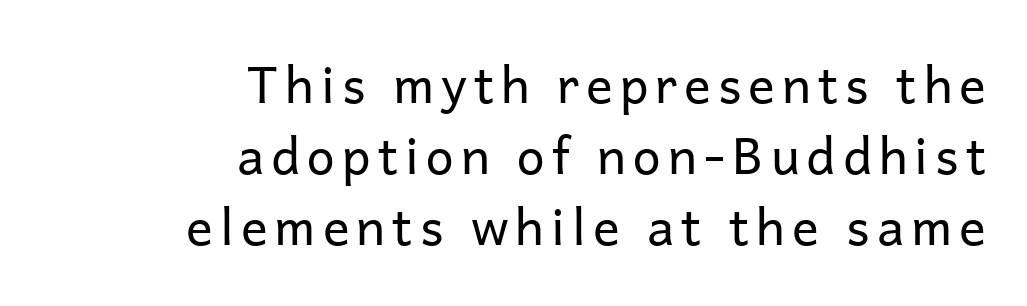
{"serif": "no", "italic": "no", "bold": "no", "weight": "regular", "width": "normal", "stroke_contrast": "low", "x_height": "medium", "monospaced": "no", "underline": "no", "align": "right", "line_spacing": "normal", "line_spacing_ratio": 1.42, "glyph_px": 50}
